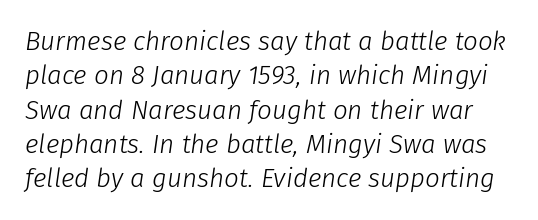
{"italic": "yes", "lean": "right", "slant_degrees": 8, "bold": "no", "underline": "no", "line_spacing": "normal", "line_spacing_ratio": 1.32, "letter_spacing": "normal", "letter_spacing_em": 0.0, "glyph_px": 26}
